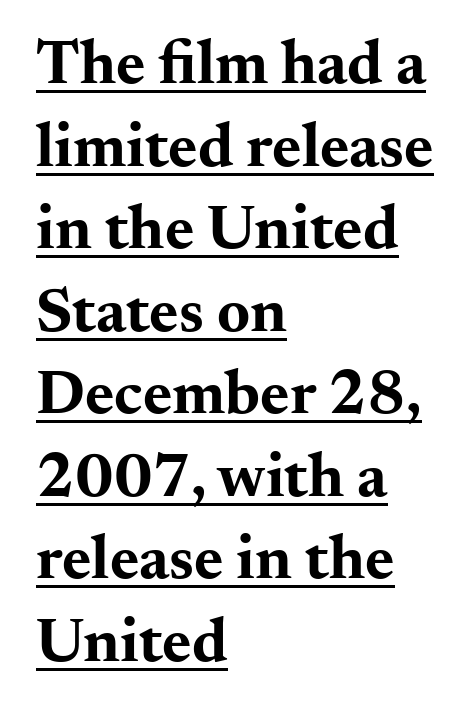
Q: Is the text bold? A: Yes.
Q: Is the text italic (slanted)? A: No, it is upright.
Q: Is the typeface a serif or a sans-serif typeface? A: Serif.
Q: Is the text underlined? A: Yes.
Q: How is the paragraph aligned? A: Left-aligned.
Q: Is the spacing between letters normal or unusually wide? A: Normal.
Q: Is the spacing between lines tight, normal or loose? A: Normal.
Q: Width (condensed, normal, or wide)? A: Wide.
Q: Stroke contrast? A: Medium.
Q: x-height? A: Small.
Q: Monospaced? A: No.
